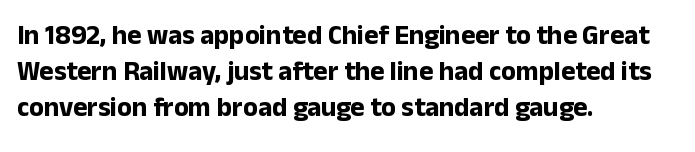
Q: Is the text bold? A: Yes.
Q: Is the text italic (slanted)? A: No, it is upright.
Q: Is the text underlined? A: No.
Q: How is the paragraph aligned? A: Left-aligned.
Q: Is the spacing between letters normal or unusually wide? A: Normal.
Q: Is the spacing between lines tight, normal or loose? A: Normal.
